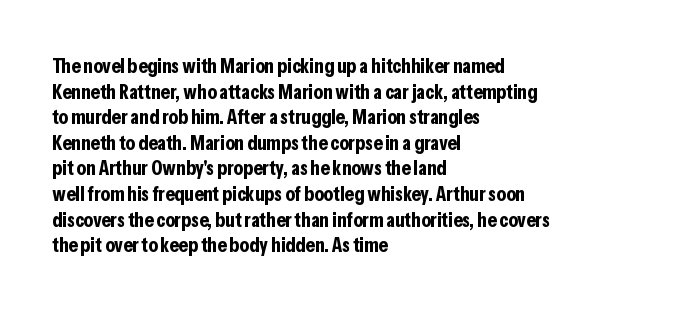
The image shows 21 px bold type, upright; set left-aligned, line spacing 1.22x, normal letter spacing, not underlined.
